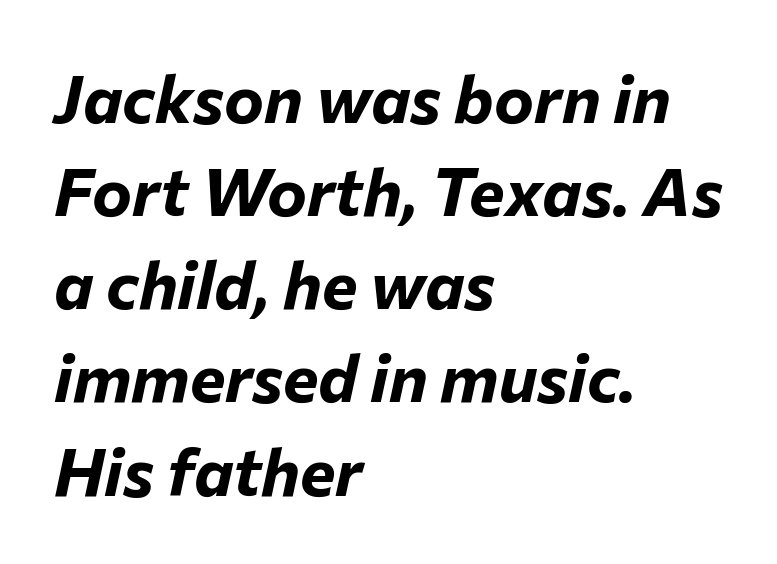
{"italic": "yes", "lean": "right", "slant_degrees": 12, "bold": "yes", "weight": "bold", "width": "normal", "stroke_contrast": "low", "x_height": "medium", "monospaced": "no", "underline": "no", "align": "left", "line_spacing": "normal", "line_spacing_ratio": 1.39, "letter_spacing": "normal", "letter_spacing_em": 0.0, "glyph_px": 67}
